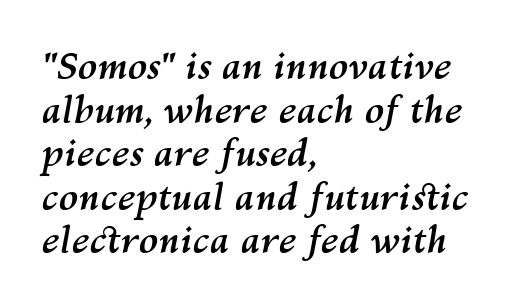
The image shows 36 px semibold type, italic (leaning right); set left-aligned, line spacing 1.21x, normal letter spacing, not underlined; medium stroke contrast and a medium x-height.
